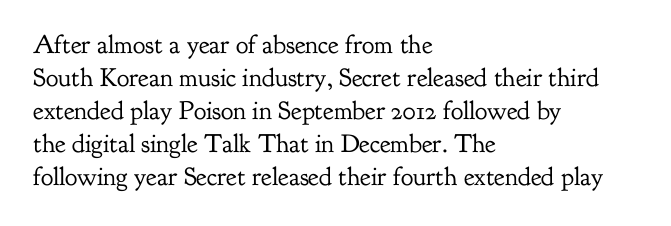
The image shows 26 px text type, upright; set left-aligned, normal line spacing (1.27x), normal letter spacing, not underlined.
